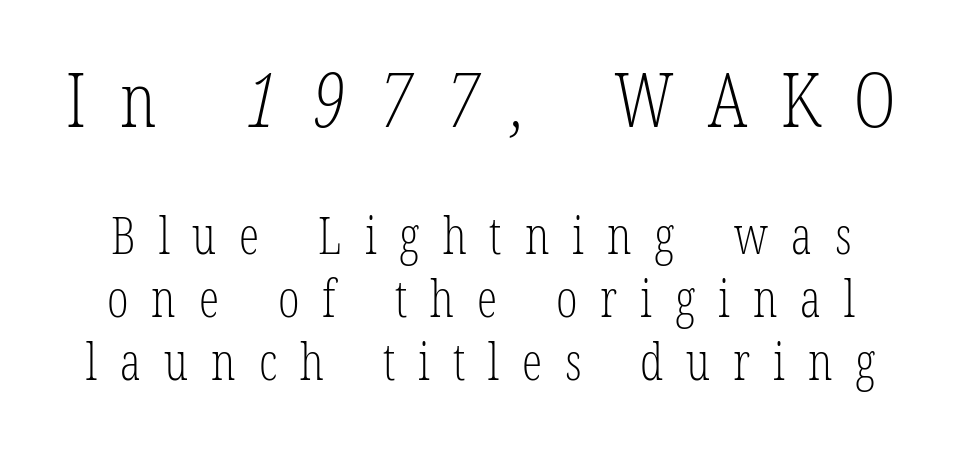
Anything drawn beneath the words? Only blank space. Students, note that the glyphs here are deliberately spaced far apart. The strokes are not fattened; the text isn't bold. Serif or sans? Serif — the stroke terminals have little feet. Is this a fixed-width face? No — the glyphs have proportional, varying widths. If you squint, the top block still reads clearly — it's the larger of the two.
